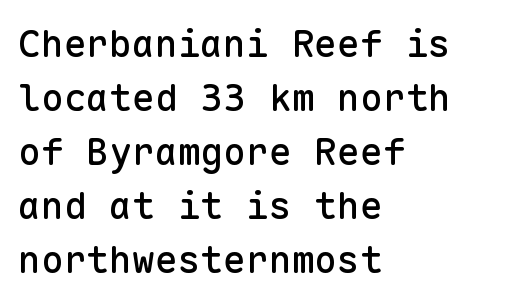
Q: Is the text italic (slanted)? A: No, it is upright.
Q: Is the typeface a serif or a sans-serif typeface? A: Sans-serif.
Q: Is the text underlined? A: No.
Q: How is the paragraph aligned? A: Left-aligned.
Q: Is the spacing between letters normal or unusually wide? A: Normal.
Q: Is the spacing between lines tight, normal or loose? A: Normal.
Q: Width (condensed, normal, or wide)? A: Normal.
Q: Stroke contrast? A: Low.
Q: x-height? A: Medium.
Q: Monospaced? A: Yes.
